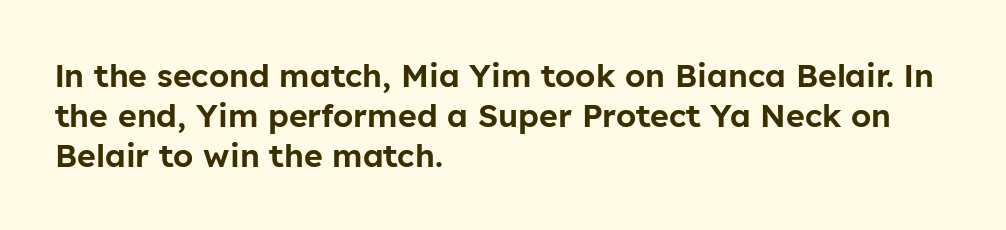
Q: Is the text italic (slanted)? A: No, it is upright.
Q: Is the typeface a serif or a sans-serif typeface? A: Sans-serif.
Q: Is the text underlined? A: No.
Q: How is the paragraph aligned? A: Left-aligned.
Q: Is the spacing between letters normal or unusually wide? A: Normal.
Q: Is the spacing between lines tight, normal or loose? A: Normal.
Q: Width (condensed, normal, or wide)? A: Normal.
Q: Stroke contrast? A: Low.
Q: x-height? A: Medium.
Q: Monospaced? A: No.
